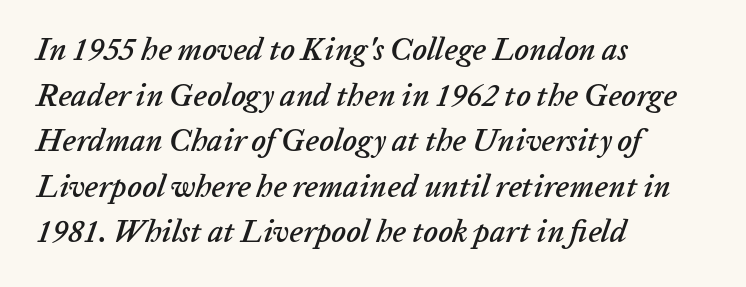
Q: Is the text italic (slanted)? A: Yes, it leans right by about 20 degrees.
Q: Is the text underlined? A: No.
Q: How is the paragraph aligned? A: Left-aligned.
Q: Is the spacing between letters normal or unusually wide? A: Normal.
Q: Is the spacing between lines tight, normal or loose? A: Normal.
Q: Width (condensed, normal, or wide)? A: Normal.
Q: Stroke contrast? A: Low.
Q: x-height? A: Medium.
Q: Monospaced? A: No.
